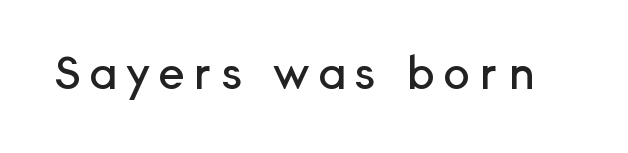
The image shows 45 px sans-serif type, upright; set not underlined; low stroke contrast and a medium x-height.
